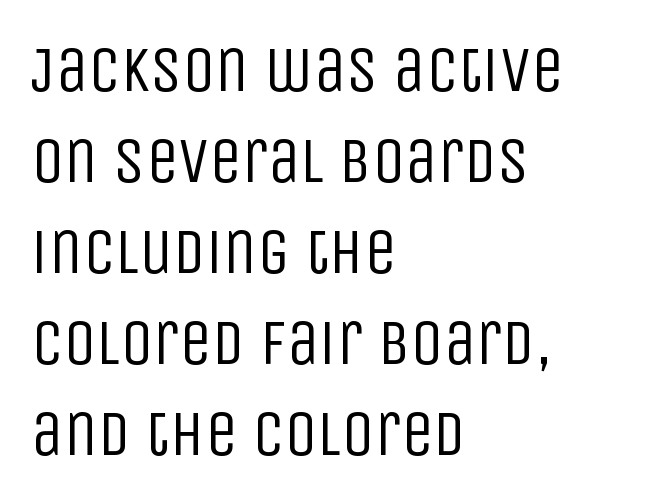
Q: Is the text bold? A: No.
Q: Is the text italic (slanted)? A: No, it is upright.
Q: Is the typeface a serif or a sans-serif typeface? A: Sans-serif.
Q: Is the text underlined? A: No.
Q: How is the paragraph aligned? A: Left-aligned.
Q: Is the spacing between letters normal or unusually wide? A: Normal.
Q: Is the spacing between lines tight, normal or loose? A: Normal.
Q: Width (condensed, normal, or wide)? A: Condensed.
Q: Stroke contrast? A: Low.
Q: x-height? A: Large.
Q: Monospaced? A: No.
